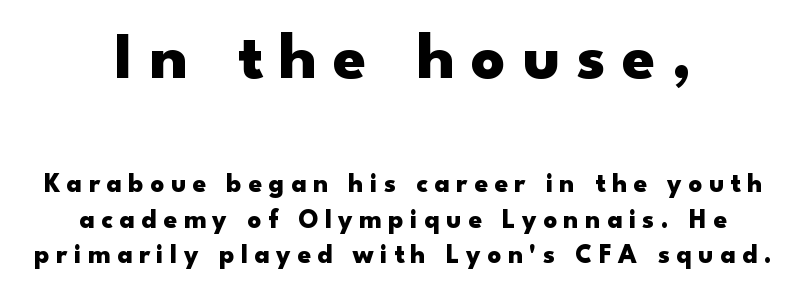
Q: Is the text bold? A: Yes.
Q: Is the text italic (slanted)? A: No, it is upright.
Q: Is the typeface a serif or a sans-serif typeface? A: Sans-serif.
Q: Is the text underlined? A: No.
Q: How is the paragraph aligned? A: Centered.
Q: Is the spacing between letters normal or unusually wide? A: Unusually wide.
Q: Is the spacing between lines tight, normal or loose? A: Normal.
Q: Which block of text is set in a larger size, the first (top) or the second (bottom)? A: The first (top) one.
Q: Width (condensed, normal, or wide)? A: Wide.
Q: Stroke contrast? A: Low.
Q: x-height? A: Small.
Q: Monospaced? A: No.
